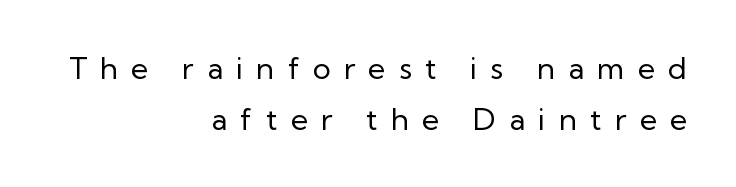
Does the type have serifs? No, each stem ends abruptly. Vertical strokes here are truly vertical. The typeface has the unassuming heft of standard copy or less. The leading is moderate, giving the passage an even texture.
